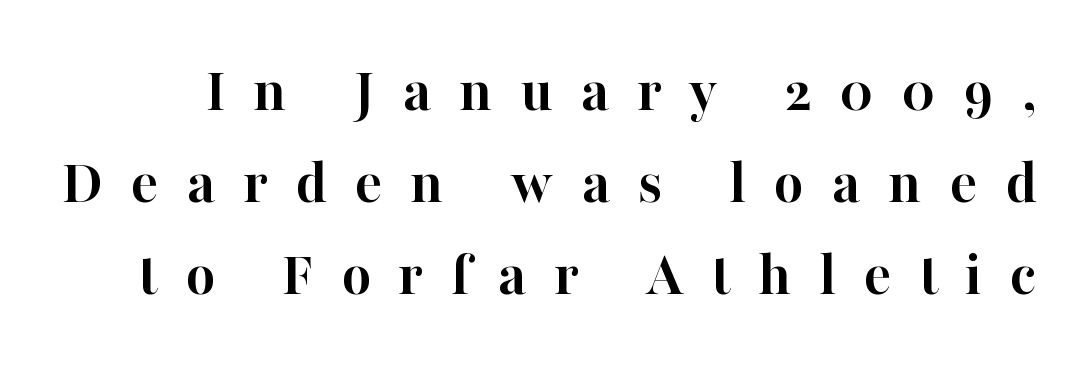
{"serif": "yes", "italic": "no", "bold": "yes", "weight": "semibold", "width": "normal", "stroke_contrast": "high", "x_height": "medium", "monospaced": "no", "underline": "no", "line_spacing": "normal", "line_spacing_ratio": 1.44, "letter_spacing": "wide", "letter_spacing_em": 0.43, "glyph_px": 64}
